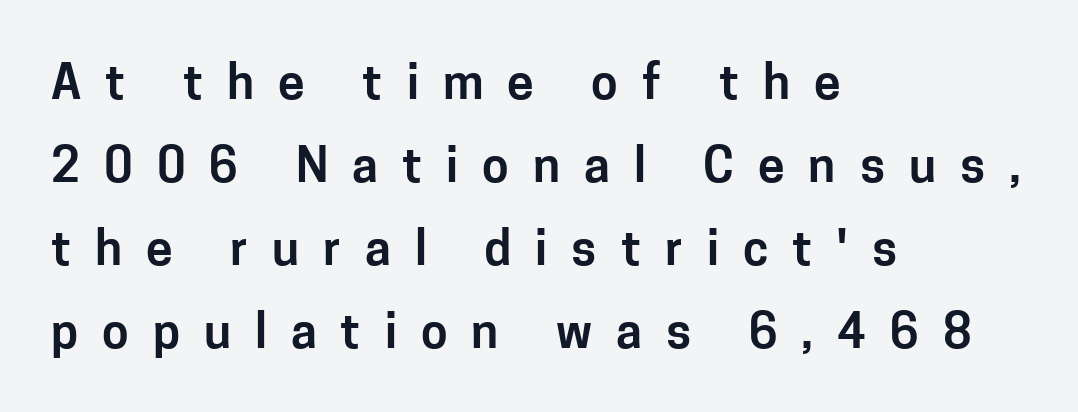
{"serif": "no", "italic": "no", "width": "normal", "stroke_contrast": "low", "x_height": "medium", "monospaced": "no", "underline": "no", "align": "left", "line_spacing_ratio": 1.73, "letter_spacing": "wide", "letter_spacing_em": 0.5, "glyph_px": 48}
